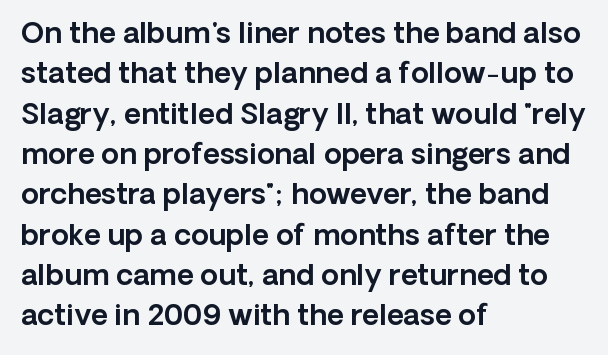
The foot of each line stays bare and open. Where is the straight margin? On the left. Characters follow at the spacing the type designer built in. Students, observe: this is what conventionally led text looks like. Nope, no serifs anywhere on these letters. Do the letters lean? They stand straight.
